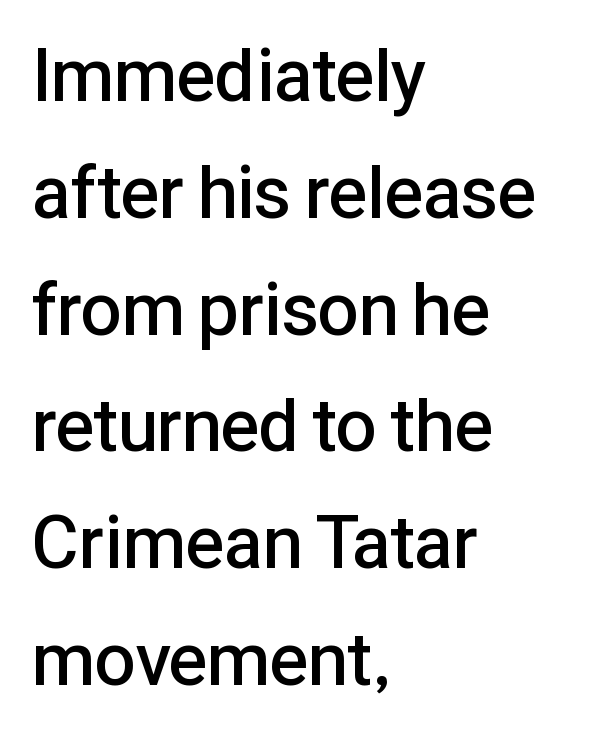
The image shows 73 px semibold sans-serif type, upright; set left-aligned, normal line spacing (1.6x), normal letter spacing, not underlined; low stroke contrast and a medium x-height.
